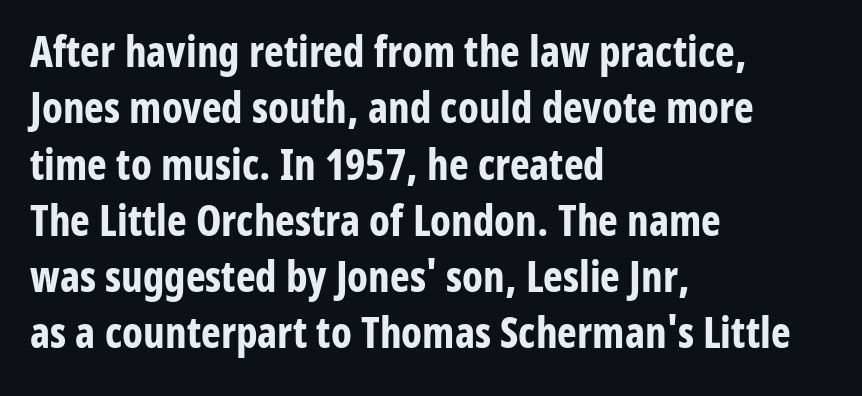
{"serif": "no", "italic": "no", "bold": "yes", "weight": "bold", "width": "condensed", "stroke_contrast": "low", "x_height": "medium", "monospaced": "no", "underline": "no", "align": "left", "line_spacing": "normal", "line_spacing_ratio": 1.34, "letter_spacing": "normal", "letter_spacing_em": 0.0, "glyph_px": 42}
